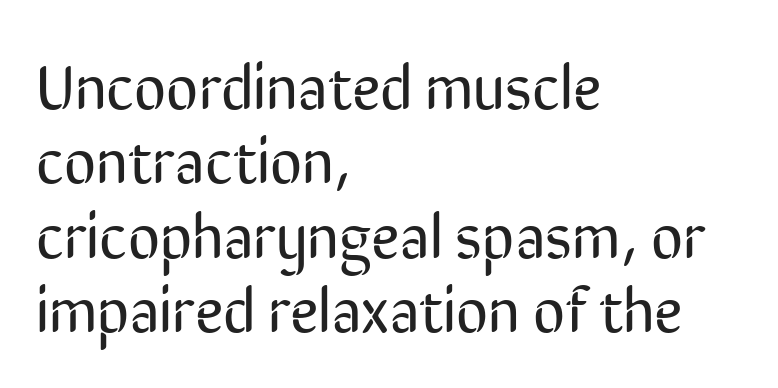
The image shows 62 px regular-weight, condensed sans-serif type, upright; set left-aligned, line spacing 1.2x, normal letter spacing, not underlined; low stroke contrast and a medium x-height.
